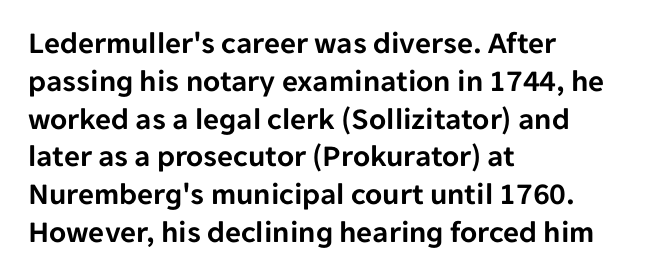
The rag falls on the right side of this text block. The face used here is proportionally spaced, like ordinary book or web type. The face used here is a sans, in the tradition of grotesques and geometrics. The type is set solid horizontally, with unmodified tracking.
